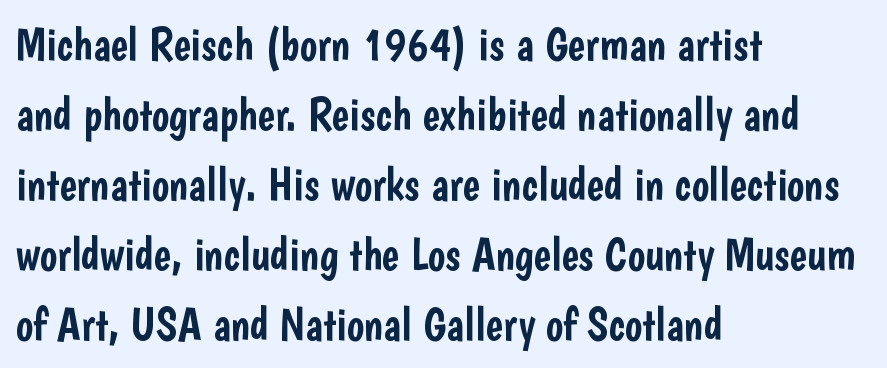
Q: Is the text italic (slanted)? A: No, it is upright.
Q: Is the typeface a serif or a sans-serif typeface? A: Sans-serif.
Q: Is the text underlined? A: No.
Q: How is the paragraph aligned? A: Left-aligned.
Q: Is the spacing between letters normal or unusually wide? A: Normal.
Q: Is the spacing between lines tight, normal or loose? A: Normal.
Q: Width (condensed, normal, or wide)? A: Condensed.
Q: Stroke contrast? A: Low.
Q: x-height? A: Medium.
Q: Monospaced? A: No.
